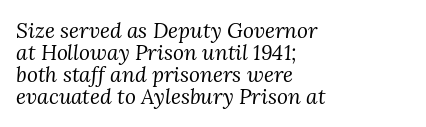
{"italic": "yes", "lean": "right", "slant_degrees": 3, "bold": "no", "underline": "no", "align": "left", "line_spacing": "tight", "line_spacing_ratio": 1.05, "letter_spacing": "normal", "letter_spacing_em": 0.0, "glyph_px": 21}
